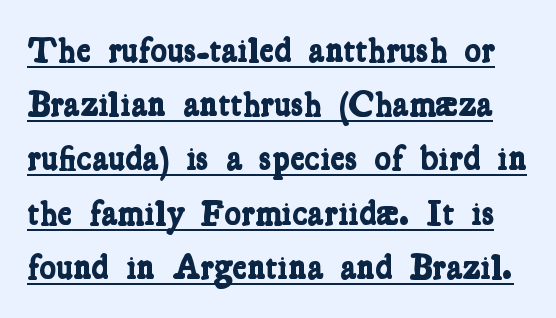
The image shows 35 px bold, condensed serif type; set normal line spacing (1.55x), normal letter spacing, underlined; low stroke contrast and a medium x-height.
